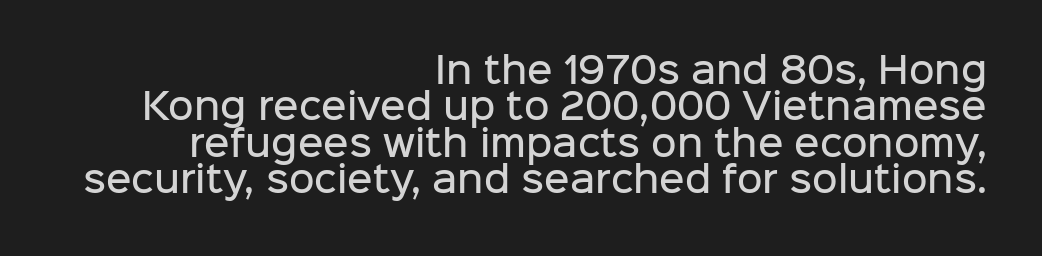
Q: Is the text bold? A: Semi-bold.
Q: Is the text italic (slanted)? A: No, it is upright.
Q: Is the typeface a serif or a sans-serif typeface? A: Sans-serif.
Q: Is the text underlined? A: No.
Q: How is the paragraph aligned? A: Right-aligned.
Q: Is the spacing between letters normal or unusually wide? A: Normal.
Q: Is the spacing between lines tight, normal or loose? A: Tight.
Q: Width (condensed, normal, or wide)? A: Normal.
Q: Stroke contrast? A: Low.
Q: x-height? A: Medium.
Q: Monospaced? A: No.
